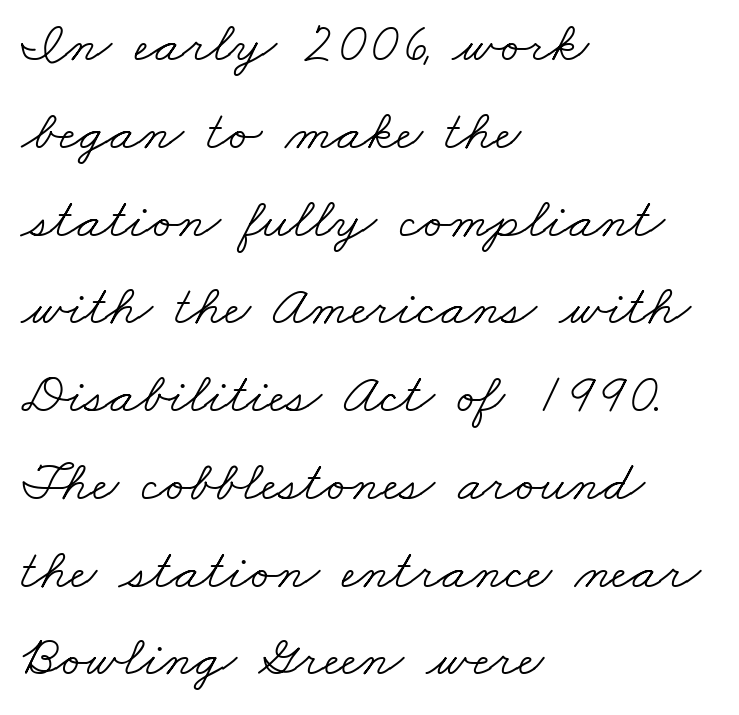
Q: Is the text bold? A: No.
Q: Is the typeface a serif or a sans-serif typeface? A: Serif.
Q: Is the text underlined? A: No.
Q: How is the paragraph aligned? A: Left-aligned.
Q: Is the spacing between letters normal or unusually wide? A: Normal.
Q: Is the spacing between lines tight, normal or loose? A: Normal.
Q: Width (condensed, normal, or wide)? A: Wide.
Q: Stroke contrast? A: Low.
Q: x-height? A: Small.
Q: Monospaced? A: No.
